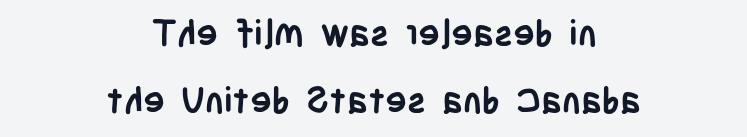
{"serif": "no", "italic": "no", "bold": "yes", "weight": "semibold", "width": "condensed", "stroke_contrast": "low", "x_height": "large", "monospaced": "no", "underline": "no", "align": "center", "line_spacing_ratio": 1.87, "letter_spacing": "normal", "letter_spacing_em": 0.0, "glyph_px": 36}
